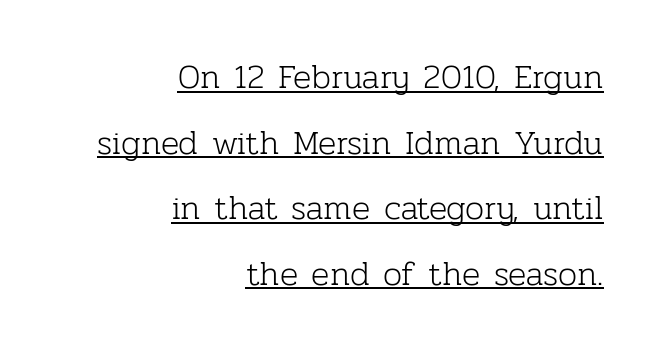
The image shows 34 px light serif type, upright; set right-aligned, loose line spacing (1.93x), normal letter spacing, underlined; low stroke contrast and a medium x-height.
